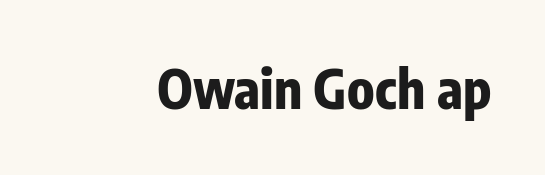
Q: Is the text bold? A: Yes.
Q: Is the text italic (slanted)? A: No, it is upright.
Q: Is the typeface a serif or a sans-serif typeface? A: Sans-serif.
Q: Is the text underlined? A: No.
Q: Is the spacing between letters normal or unusually wide? A: Normal.
Q: Width (condensed, normal, or wide)? A: Condensed.
Q: Stroke contrast? A: Low.
Q: x-height? A: Medium.
Q: Monospaced? A: No.
